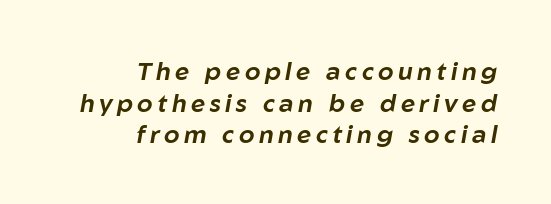
Slanted lettering throughout. This block has exactly the height ordinary leading produces. Only glyphs here, with clear space below each row. Line ends are locked; line starts wander.
